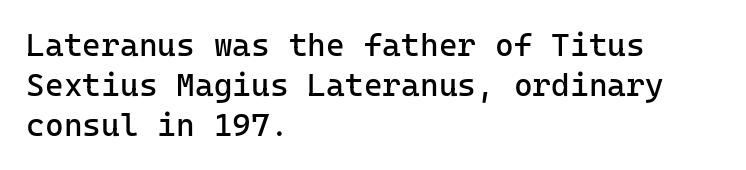
Q: Is the text bold? A: No.
Q: Is the text italic (slanted)? A: No, it is upright.
Q: Is the typeface a serif or a sans-serif typeface? A: Sans-serif.
Q: Is the text underlined? A: No.
Q: How is the paragraph aligned? A: Left-aligned.
Q: Is the spacing between letters normal or unusually wide? A: Normal.
Q: Is the spacing between lines tight, normal or loose? A: Normal.
Q: Width (condensed, normal, or wide)? A: Normal.
Q: Stroke contrast? A: Low.
Q: x-height? A: Medium.
Q: Monospaced? A: Yes.
